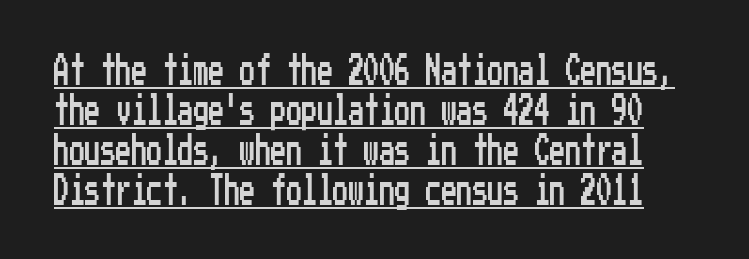
Q: Is the text italic (slanted)? A: No, it is upright.
Q: Is the typeface a serif or a sans-serif typeface? A: Sans-serif.
Q: Is the text underlined? A: Yes.
Q: Is the spacing between letters normal or unusually wide? A: Normal.
Q: Is the spacing between lines tight, normal or loose? A: Normal.
Q: Width (condensed, normal, or wide)? A: Condensed.
Q: Stroke contrast? A: Low.
Q: x-height? A: Medium.
